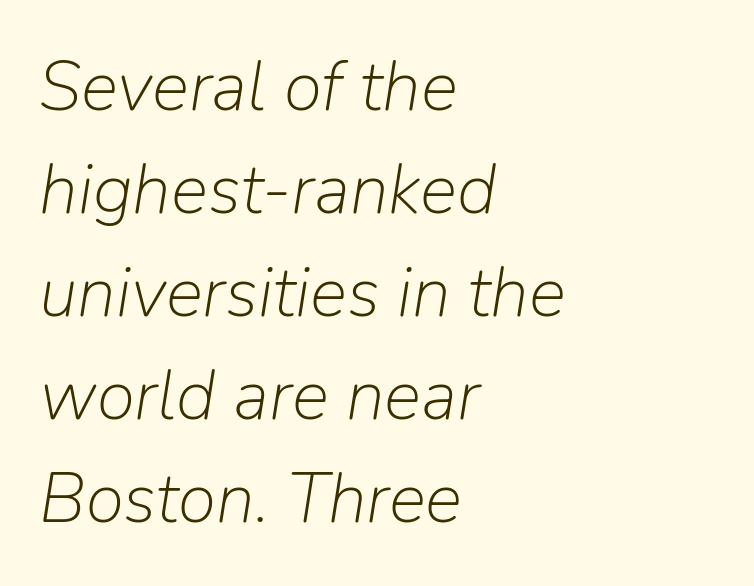
The image shows 70 px light type, italic (leaning right); set left-aligned, normal line spacing (1.47x), normal letter spacing, not underlined; low stroke contrast and a medium x-height.
